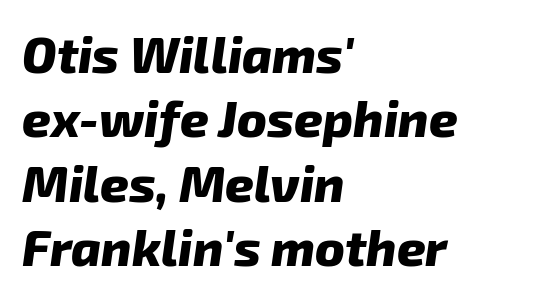
The image shows 50 px heavy sans-serif type; set left-aligned, normal line spacing (1.29x), normal letter spacing, not underlined; low stroke contrast and a medium x-height.
